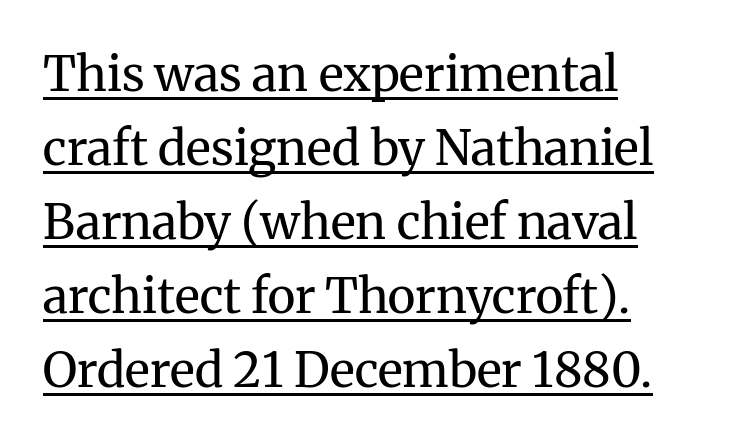
In terms of letterspacing, this is plain default setting. Upright lettering throughout. The face used here is proportionally spaced, like ordinary book or web type. Leading matches the norm, producing a regular column.
